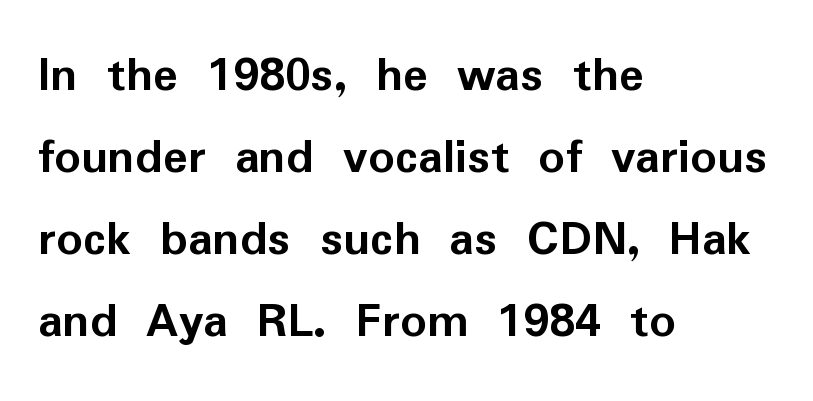
Q: Is the text bold? A: Yes.
Q: Is the text italic (slanted)? A: No, it is upright.
Q: Is the typeface a serif or a sans-serif typeface? A: Sans-serif.
Q: Is the text underlined? A: No.
Q: How is the paragraph aligned? A: Left-aligned.
Q: Is the spacing between letters normal or unusually wide? A: Normal.
Q: Is the spacing between lines tight, normal or loose? A: Normal.
Q: Width (condensed, normal, or wide)? A: Normal.
Q: Stroke contrast? A: Low.
Q: x-height? A: Medium.
Q: Monospaced? A: No.
